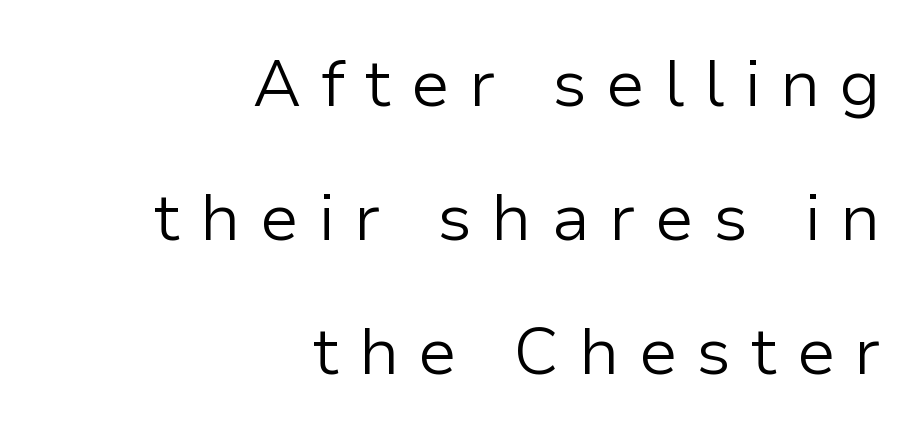
A typesetter would call this proportional, since set widths differ per character. Horizontal alignment here is rightward, an uncommon choice for prose. Letters have the restrained weight of plain body copy at most. Descenders hang freely into open space. This rendering employs a face without finishing strokes, i.e., a sans-serif.
